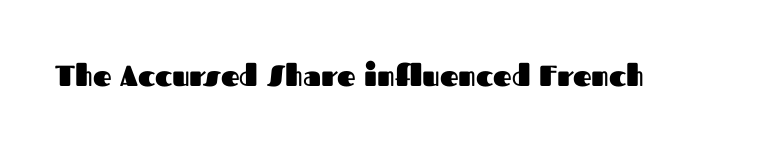
The image shows 29 px heavy sans-serif type, upright; set normal letter spacing, not underlined; medium stroke contrast and a medium x-height.
